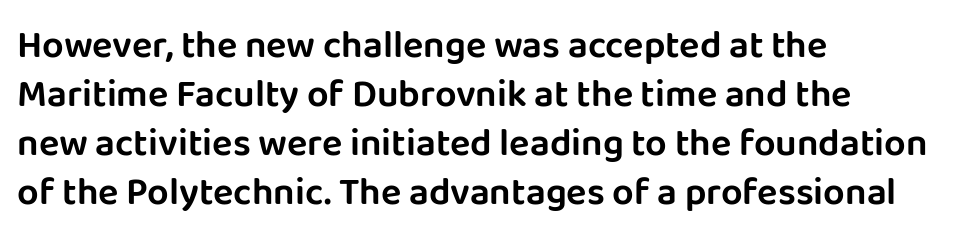
Q: Is the text italic (slanted)? A: No, it is upright.
Q: Is the typeface a serif or a sans-serif typeface? A: Sans-serif.
Q: Is the text underlined? A: No.
Q: How is the paragraph aligned? A: Left-aligned.
Q: Is the spacing between letters normal or unusually wide? A: Normal.
Q: Is the spacing between lines tight, normal or loose? A: Normal.
Q: Width (condensed, normal, or wide)? A: Normal.
Q: Stroke contrast? A: Low.
Q: x-height? A: Large.
Q: Monospaced? A: No.
